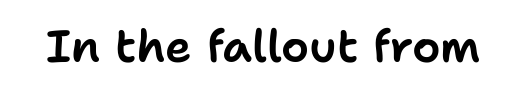
The image shows 45 px sans-serif type, upright; set normal letter spacing, not underlined; low stroke contrast and a medium x-height.
